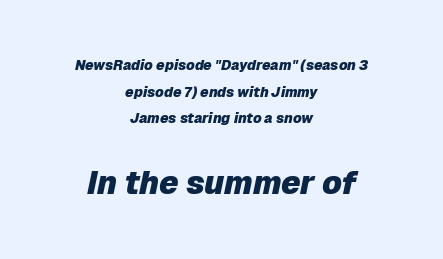
Q: Is the text bold? A: Yes.
Q: Is the text italic (slanted)? A: Yes, it leans right by about 12 degrees.
Q: Is the text underlined? A: No.
Q: How is the paragraph aligned? A: Centered.
Q: Is the spacing between letters normal or unusually wide? A: Normal.
Q: Is the spacing between lines tight, normal or loose? A: Loose.
Q: Which block of text is set in a larger size, the first (top) or the second (bottom)? A: The second (bottom) one.
Q: Width (condensed, normal, or wide)? A: Normal.
Q: Stroke contrast? A: Low.
Q: x-height? A: Medium.
Q: Monospaced? A: No.
